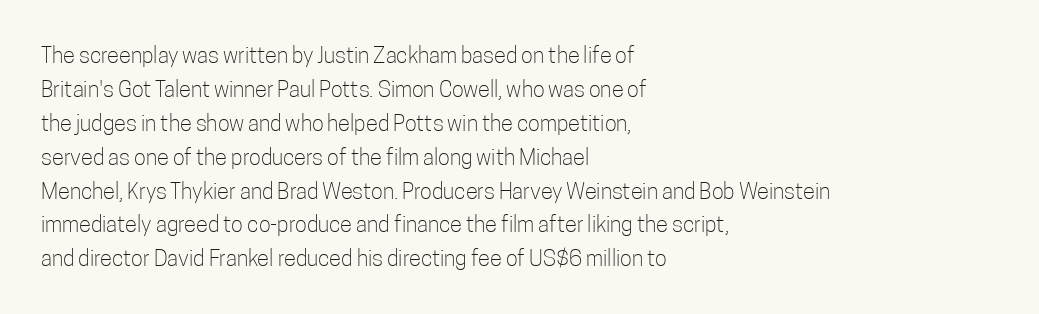
Q: Is the text bold? A: No.
Q: Is the text italic (slanted)? A: No, it is upright.
Q: Is the text underlined? A: No.
Q: How is the paragraph aligned? A: Left-aligned.
Q: Is the spacing between letters normal or unusually wide? A: Normal.
Q: Is the spacing between lines tight, normal or loose? A: Normal.
